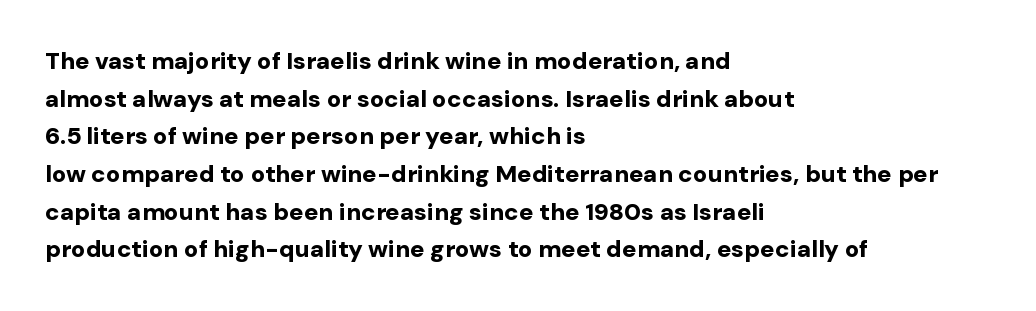
Q: Is the text bold? A: Yes.
Q: Is the text italic (slanted)? A: No, it is upright.
Q: Is the text underlined? A: No.
Q: How is the paragraph aligned? A: Left-aligned.
Q: Is the spacing between letters normal or unusually wide? A: Normal.
Q: Is the spacing between lines tight, normal or loose? A: Normal.
